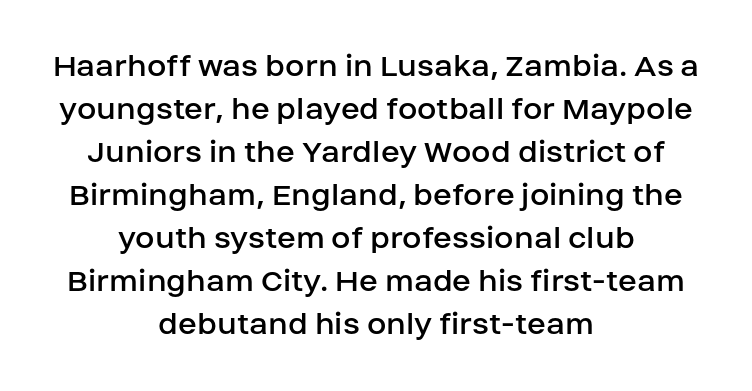
The image shows 35 px regular-weight sans-serif type, upright; set centered, line spacing 1.23x, normal letter spacing, not underlined; low stroke contrast and a large x-height.
